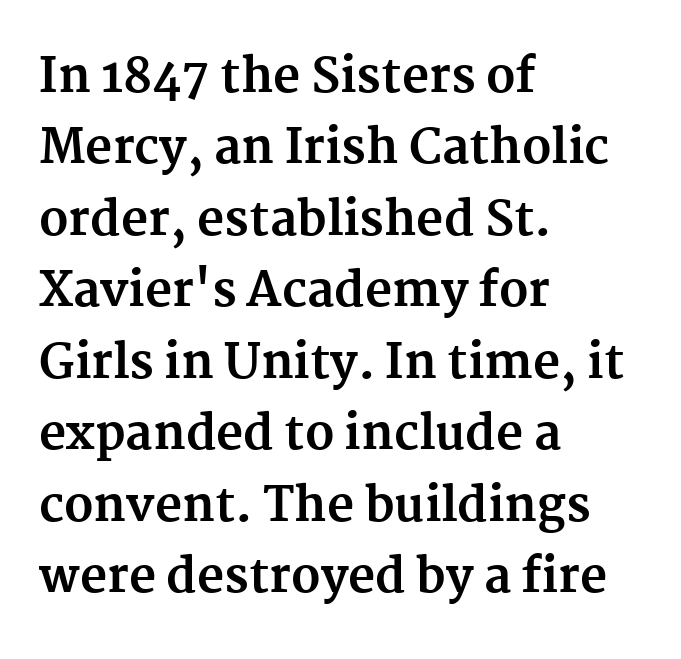
The strip under each line holds only bare page. Caption: bold face, heavy strokes. This sample uses plain, unmodified letter spacing. Characters remain perfectly vertical along every line. Typeset ragged right — the left edge is the straight one.
